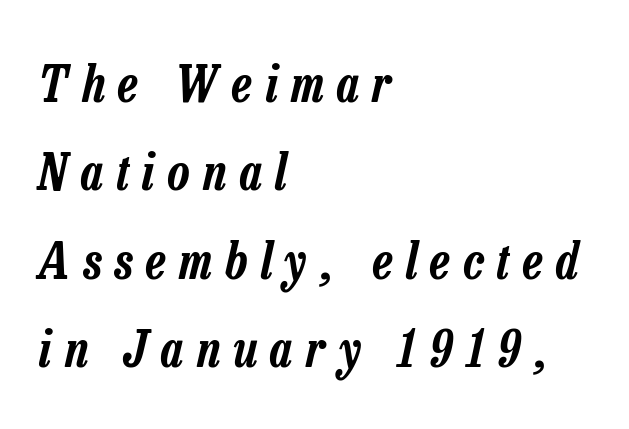
{"italic": "yes", "lean": "right", "slant_degrees": 13, "width": "condensed", "stroke_contrast": "low", "x_height": "medium", "monospaced": "no", "underline": "no", "align": "left", "line_spacing_ratio": 1.77, "letter_spacing": "wide", "letter_spacing_em": 0.27, "glyph_px": 50}
